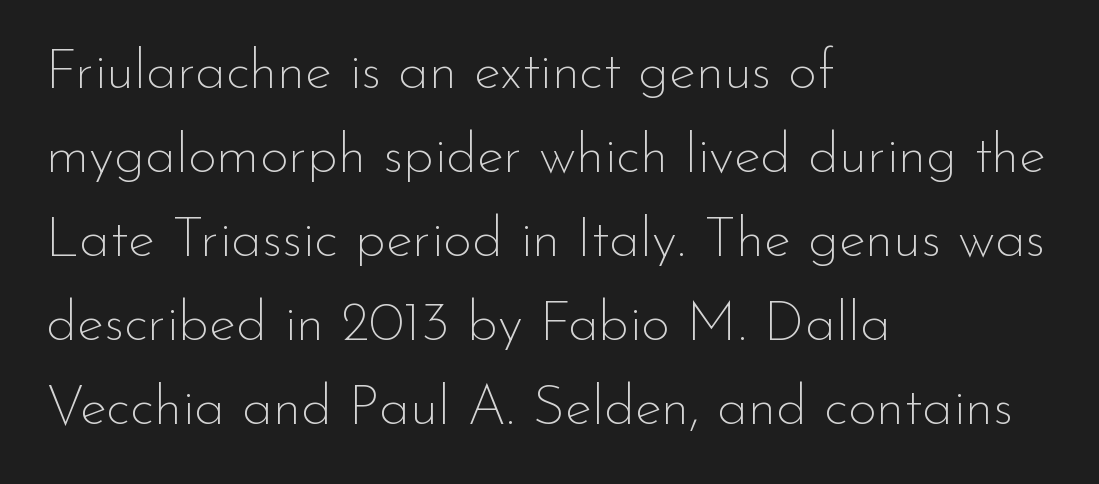
The image shows 56 px thin sans-serif type, upright; set left-aligned, normal line spacing (1.5x), normal letter spacing, not underlined; low stroke contrast and a small x-height.
